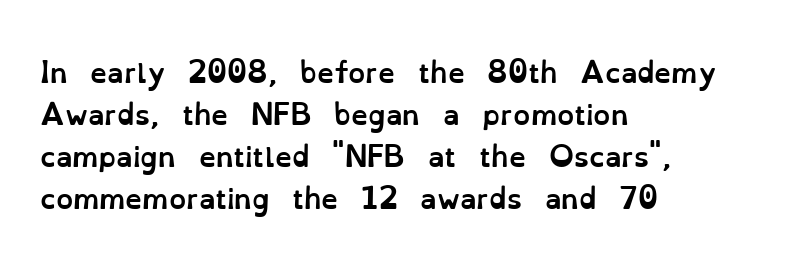
{"italic": "no", "bold": "yes", "underline": "no", "align": "left", "line_spacing": "normal", "line_spacing_ratio": 1.55, "letter_spacing": "normal", "letter_spacing_em": 0.0, "glyph_px": 27}
